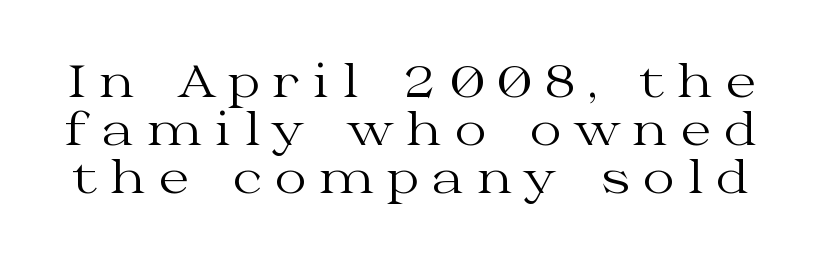
The image shows 44 px regular-weight, wide serif type, upright; set tight line spacing (1.09x), unusually wide letter spacing (+0.29 em), not underlined; medium stroke contrast and a medium x-height.
